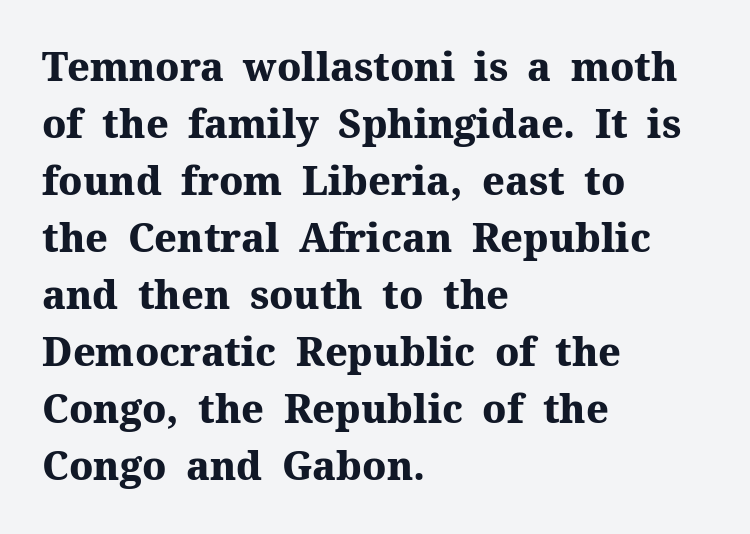
In terms of letterform style, serifs are clearly present. The letters advance in unequal steps, a hallmark of proportional type. Horizontally, the lines are justified to the leading edge only. The font's upright variant was chosen for this text.
